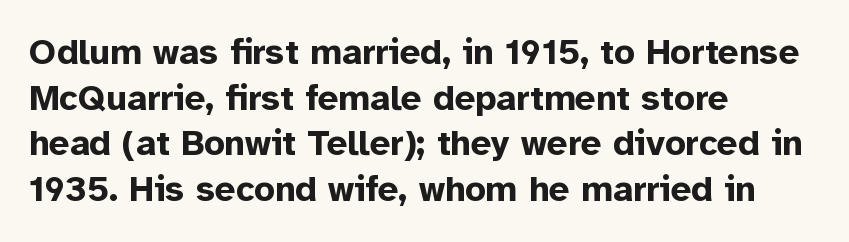
Q: Is the text bold? A: Yes.
Q: Is the text italic (slanted)? A: No, it is upright.
Q: Is the typeface a serif or a sans-serif typeface? A: Sans-serif.
Q: Is the text underlined? A: No.
Q: How is the paragraph aligned? A: Left-aligned.
Q: Is the spacing between letters normal or unusually wide? A: Normal.
Q: Is the spacing between lines tight, normal or loose? A: Normal.
Q: Width (condensed, normal, or wide)? A: Normal.
Q: Stroke contrast? A: Low.
Q: x-height? A: Medium.
Q: Monospaced? A: No.
